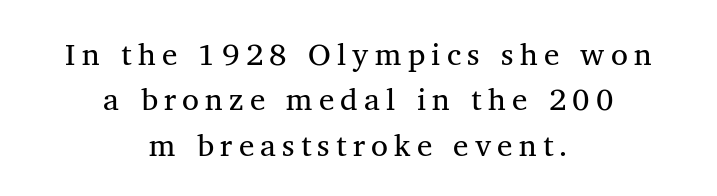
Q: Is the text italic (slanted)? A: No, it is upright.
Q: Is the typeface a serif or a sans-serif typeface? A: Serif.
Q: Is the text underlined? A: No.
Q: How is the paragraph aligned? A: Centered.
Q: Is the spacing between letters normal or unusually wide? A: Unusually wide.
Q: Is the spacing between lines tight, normal or loose? A: Normal.
Q: Width (condensed, normal, or wide)? A: Normal.
Q: Stroke contrast? A: Medium.
Q: x-height? A: Medium.
Q: Monospaced? A: No.
